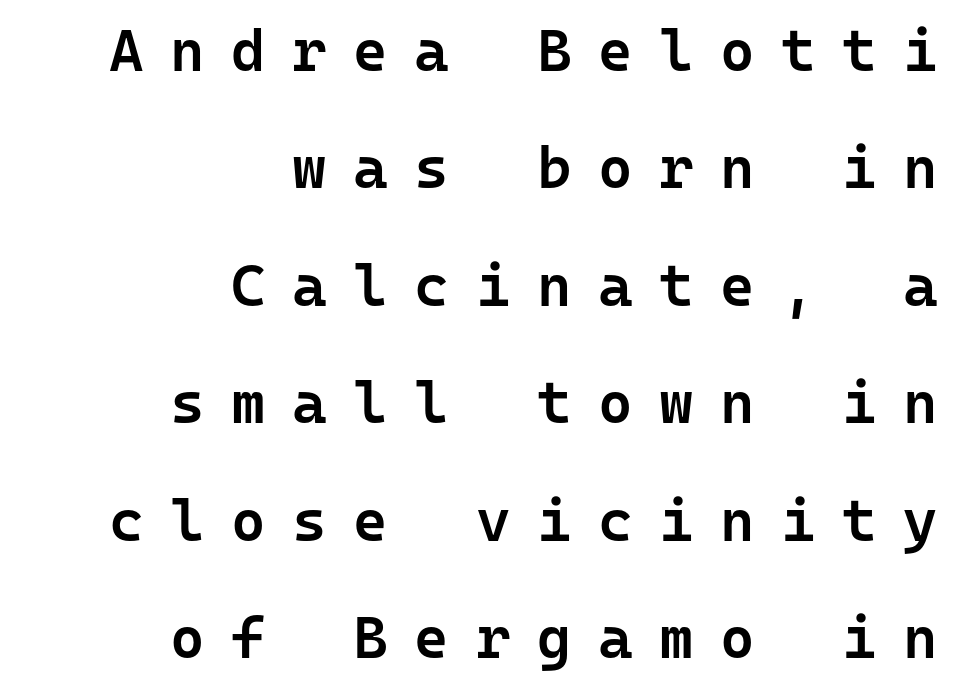
The image shows 59 px semibold sans-serif type, upright, monospaced; set right-aligned, loose line spacing (1.99x), unusually wide letter spacing (+0.45 em), not underlined; low stroke contrast and a medium x-height.
